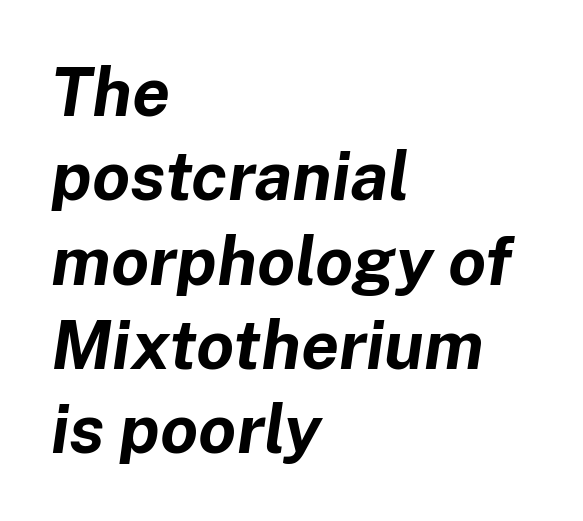
The image shows 68 px bold type, italic (leaning right); set left-aligned, line spacing 1.24x, normal letter spacing, not underlined; low stroke contrast and a medium x-height.
